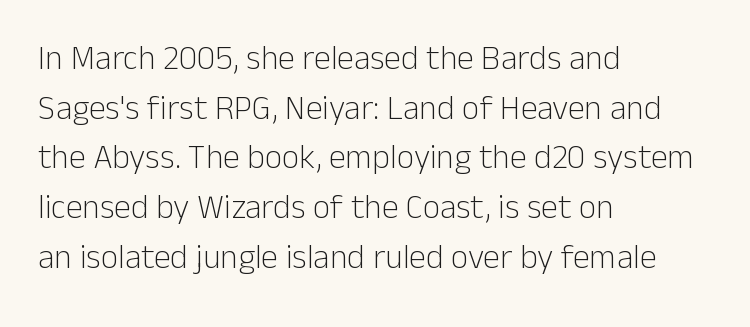
The image shows 34 px light sans-serif type, upright; set left-aligned, normal line spacing (1.46x), normal letter spacing, not underlined; low stroke contrast and a medium x-height.
